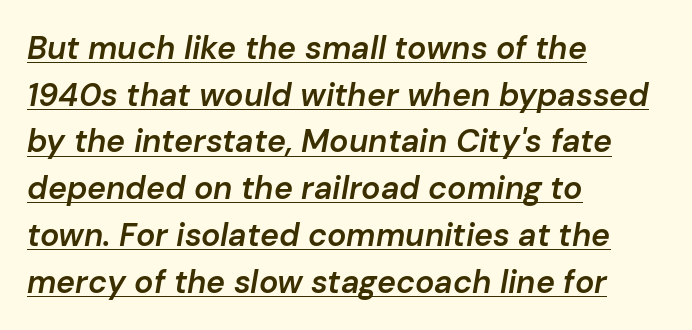
Is the type bold? Partly — it's a semibold, heavier than regular but not fully bold. The glyphs are accompanied by a horizontal stroke just below them. Each letter keeps its own natural width here, so spacing adapts to shape. These lines are set flush left with a ragged right edge.
